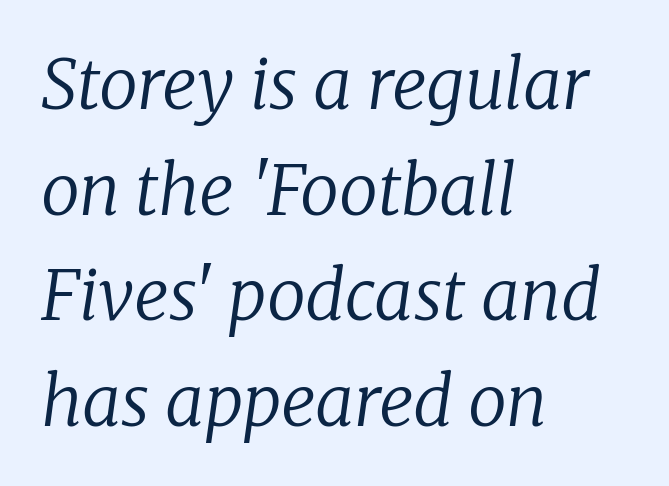
These lines are rendered in a variable-pitch font. Which margin do the lines hug? The left one — the right edge is uneven. These lines keep a tight, regular rhythm from letter to letter. Is the type slanted? Yes — the strokes lean at a clear angle.
